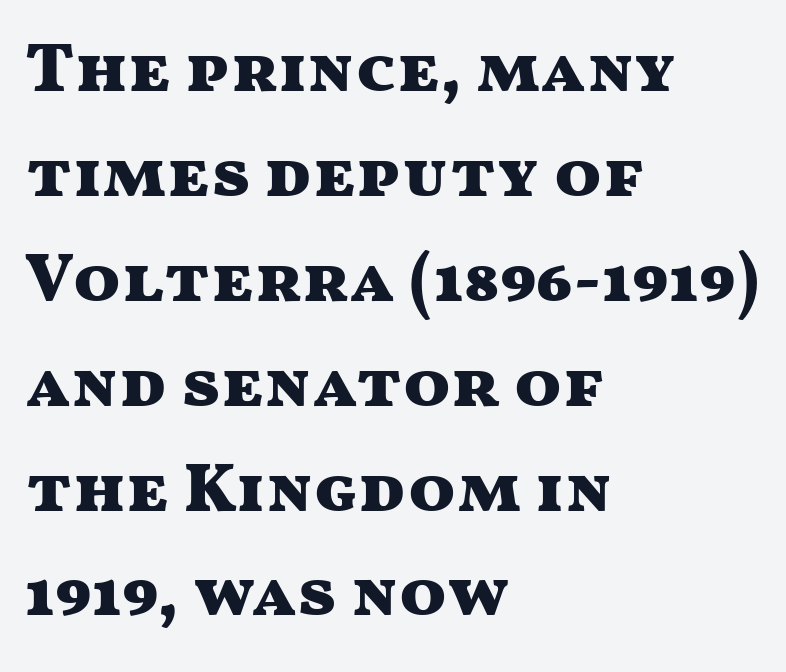
The image shows 69 px heavy, wide sans-serif type, upright; set left-aligned, normal line spacing (1.52x), normal letter spacing, not underlined; medium stroke contrast and a medium x-height.
